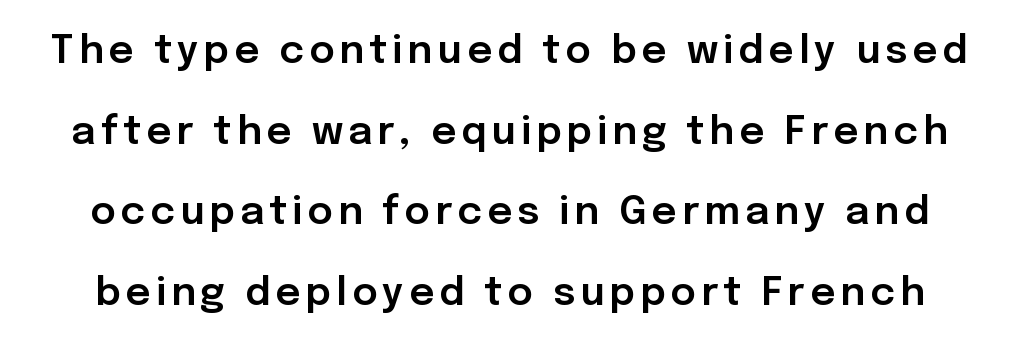
Q: Is the text italic (slanted)? A: No, it is upright.
Q: Is the typeface a serif or a sans-serif typeface? A: Sans-serif.
Q: Is the text underlined? A: No.
Q: Is the spacing between lines tight, normal or loose? A: Loose.
Q: Width (condensed, normal, or wide)? A: Normal.
Q: Stroke contrast? A: Low.
Q: x-height? A: Medium.
Q: Monospaced? A: No.
